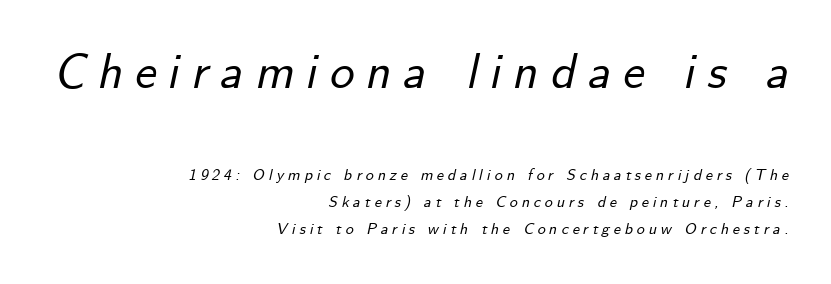
Q: Is the text italic (slanted)? A: Yes, it leans right by about 12 degrees.
Q: Is the text underlined? A: No.
Q: How is the paragraph aligned? A: Right-aligned.
Q: Is the spacing between letters normal or unusually wide? A: Unusually wide.
Q: Is the spacing between lines tight, normal or loose? A: Normal.
Q: Which block of text is set in a larger size, the first (top) or the second (bottom)? A: The first (top) one.
Q: Width (condensed, normal, or wide)? A: Normal.
Q: Stroke contrast? A: Low.
Q: x-height? A: Small.
Q: Monospaced? A: No.
